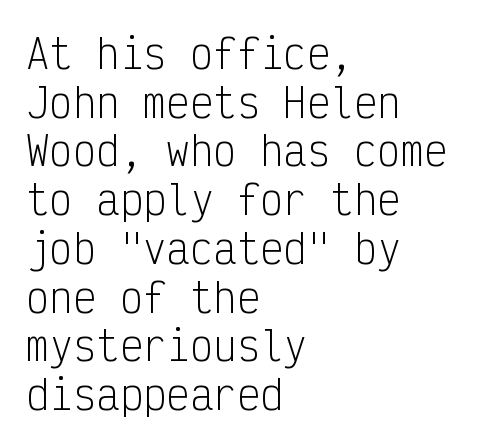
Q: Is the text bold? A: No.
Q: Is the text italic (slanted)? A: No, it is upright.
Q: Is the typeface a serif or a sans-serif typeface? A: Sans-serif.
Q: Is the text underlined? A: No.
Q: How is the paragraph aligned? A: Left-aligned.
Q: Is the spacing between letters normal or unusually wide? A: Normal.
Q: Is the spacing between lines tight, normal or loose? A: Normal.
Q: Width (condensed, normal, or wide)? A: Condensed.
Q: Stroke contrast? A: Low.
Q: x-height? A: Medium.
Q: Monospaced? A: Yes.
